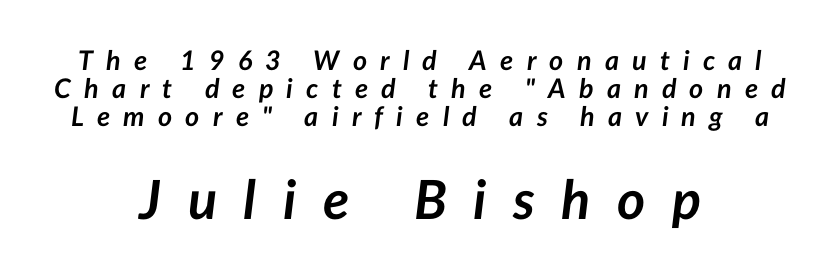
The image shows 54 px semibold type, italic (leaning right); set centered, tight line spacing (1.04x), unusually wide letter spacing (+0.49 em), not underlined; the second (bottom) block is 2.0x larger; low stroke contrast and a medium x-height.
